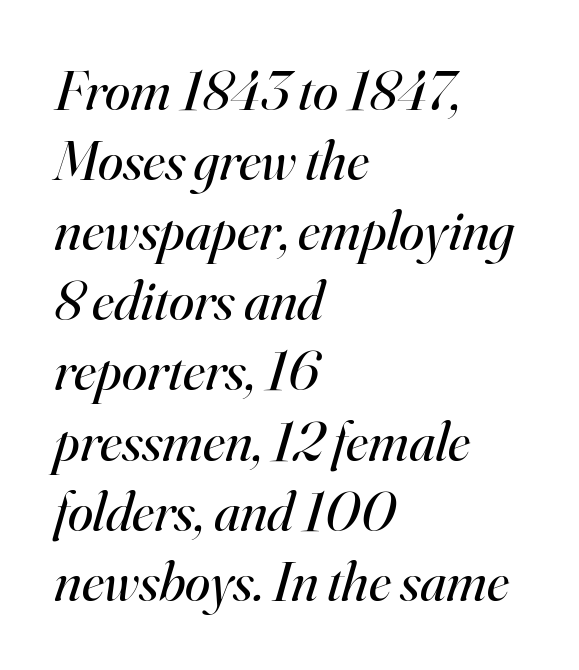
The image shows 57 px regular-weight serif type, italic (leaning right); set left-aligned, line spacing 1.23x, normal letter spacing, not underlined; high stroke contrast and a small x-height.
